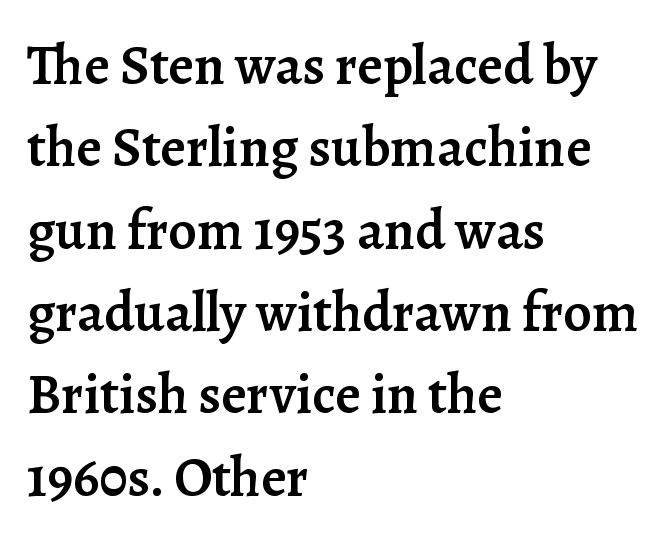
Tracking here is standard; glyphs follow each other at the usual distance. This is the regular roman posture of the typeface. Looks like regular typesetting: each glyph gets only the width it needs. The rows are spaced the way most documents space them. Stroke terminals: seriffed.
